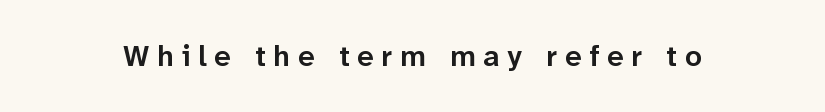
{"serif": "no", "italic": "no", "bold": "semi", "weight": "semibold", "width": "normal", "stroke_contrast": "low", "x_height": "medium", "monospaced": "no", "underline": "no", "letter_spacing": "wide", "letter_spacing_em": 0.25, "glyph_px": 30}
